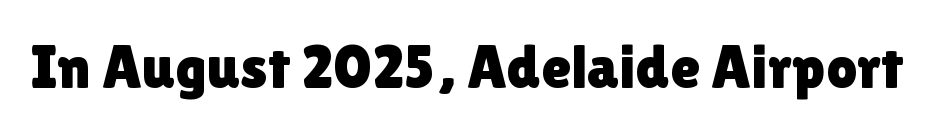
Characters follow at the spacing the type designer built in. This sample uses an upright cut, with every glyph sitting square on the baseline. I'd call this a sans setting — the letters go barefoot. This sample has the flowing, uneven cadence of proportional lettering. The specimen omits any rule beneath the text block's lines.
